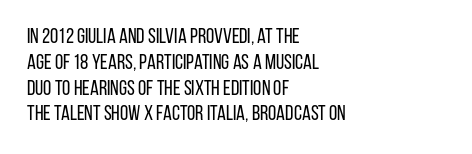
Q: Is the text bold? A: No.
Q: Is the text italic (slanted)? A: No, it is upright.
Q: Is the text underlined? A: No.
Q: How is the paragraph aligned? A: Left-aligned.
Q: Is the spacing between letters normal or unusually wide? A: Normal.
